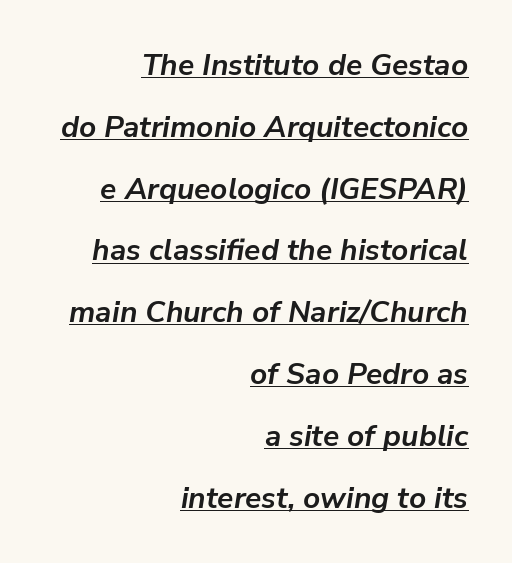
Q: Is the text bold? A: Yes.
Q: Is the text italic (slanted)? A: Yes, it leans right by about 9 degrees.
Q: Is the text underlined? A: Yes.
Q: How is the paragraph aligned? A: Right-aligned.
Q: Is the spacing between letters normal or unusually wide? A: Normal.
Q: Is the spacing between lines tight, normal or loose? A: Loose.
Q: Width (condensed, normal, or wide)? A: Normal.
Q: Stroke contrast? A: Low.
Q: x-height? A: Medium.
Q: Monospaced? A: No.
